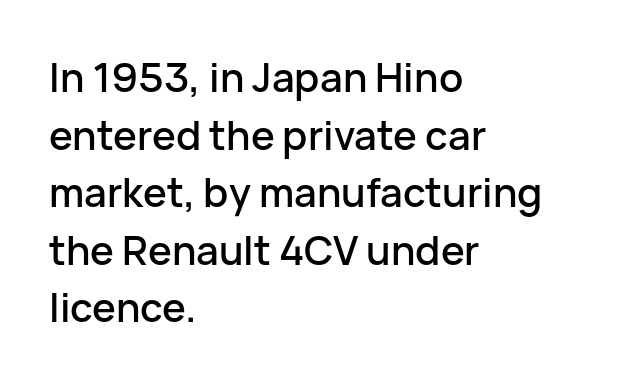
You can tell it's not italic because the verticals are truly vertical. The strip under each line holds only bare page. Layout note: lines flush left. Students, note that the glyphs here touch the page at normal intervals. Is this a fixed-width face? No — the glyphs have proportional, varying widths. Grotesque or geometric, the face here clearly has no serifs.
